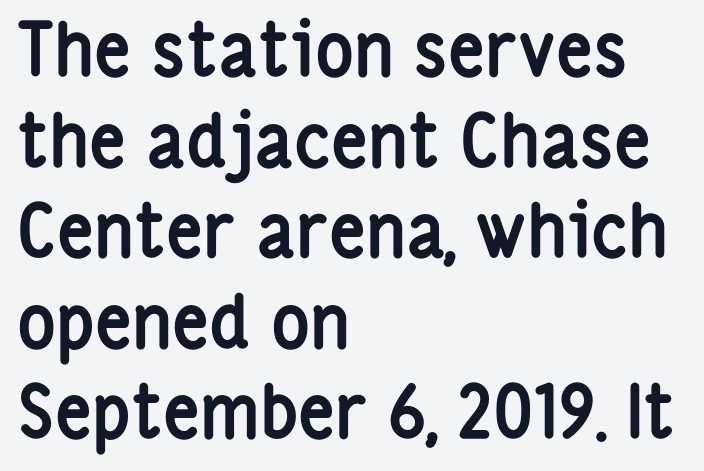
Q: Is the text bold? A: Yes.
Q: Is the text italic (slanted)? A: No, it is upright.
Q: Is the typeface a serif or a sans-serif typeface? A: Sans-serif.
Q: Is the text underlined? A: No.
Q: How is the paragraph aligned? A: Left-aligned.
Q: Is the spacing between letters normal or unusually wide? A: Normal.
Q: Width (condensed, normal, or wide)? A: Condensed.
Q: Stroke contrast? A: Low.
Q: x-height? A: Medium.
Q: Monospaced? A: No.
